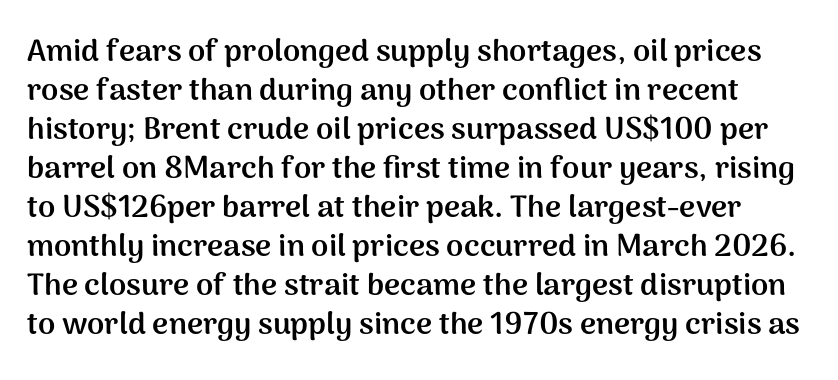
Q: Is the text bold? A: Yes.
Q: Is the text italic (slanted)? A: No, it is upright.
Q: Is the typeface a serif or a sans-serif typeface? A: Sans-serif.
Q: Is the text underlined? A: No.
Q: Is the spacing between letters normal or unusually wide? A: Normal.
Q: Is the spacing between lines tight, normal or loose? A: Normal.
Q: Width (condensed, normal, or wide)? A: Normal.
Q: Stroke contrast? A: Medium.
Q: x-height? A: Medium.
Q: Monospaced? A: No.
